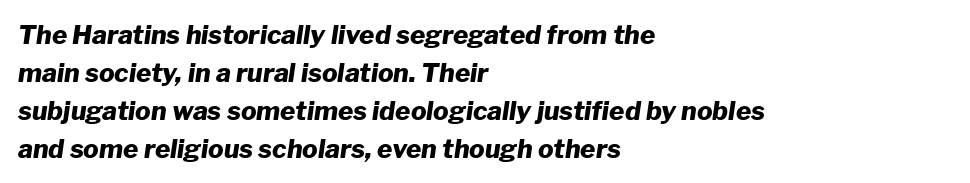
The image shows 26 px bold type, italic (leaning right); set left-aligned, normal line spacing (1.46x), normal letter spacing, not underlined.
